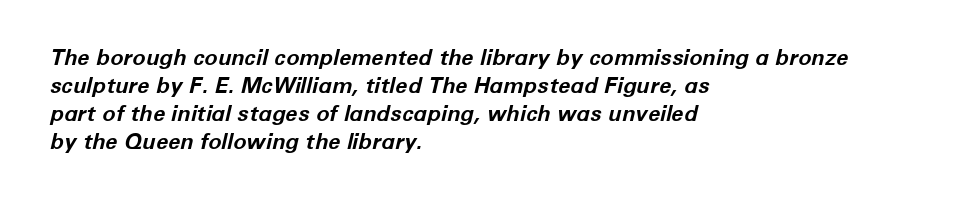
Q: Is the text bold? A: Yes.
Q: Is the text italic (slanted)? A: Yes, it leans right by about 12 degrees.
Q: Is the text underlined? A: No.
Q: How is the paragraph aligned? A: Left-aligned.
Q: Is the spacing between letters normal or unusually wide? A: Normal.
Q: Is the spacing between lines tight, normal or loose? A: Normal.
